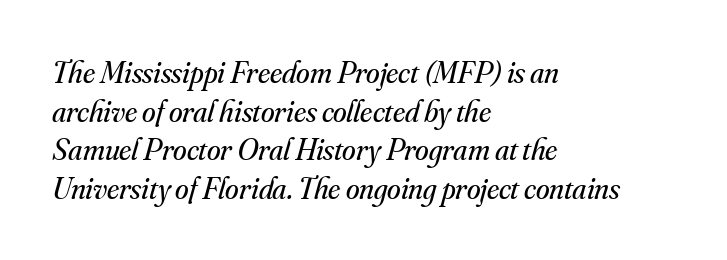
The image shows 31 px regular-weight serif type, italic (leaning right); set left-aligned, normal line spacing (1.25x), normal letter spacing, not underlined; medium stroke contrast and a small x-height.
